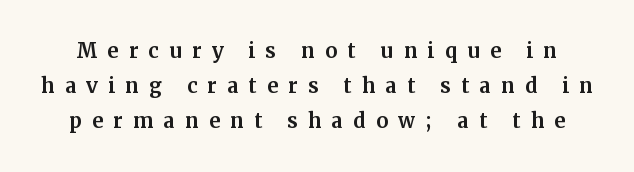
Descenders are the only things crossing below the line. The line texture is sparse and dotted thanks to wide tracking. Vertical spacing — default. Quick note: not italic, upright.
